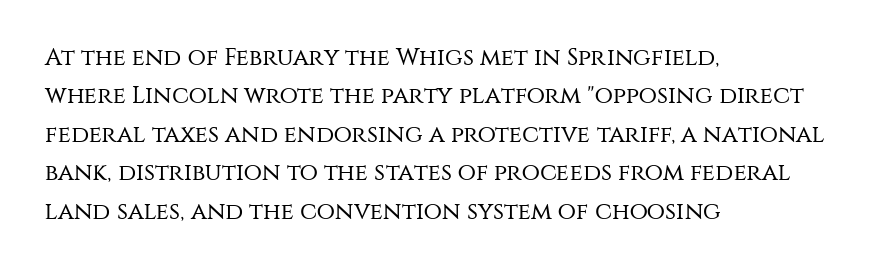
Q: Is the text bold? A: No.
Q: Is the text italic (slanted)? A: No, it is upright.
Q: Is the text underlined? A: No.
Q: How is the paragraph aligned? A: Left-aligned.
Q: Is the spacing between letters normal or unusually wide? A: Normal.
Q: Is the spacing between lines tight, normal or loose? A: Normal.
